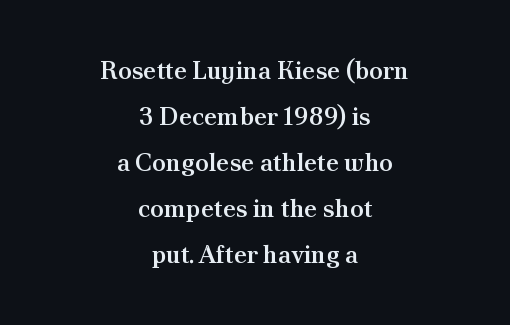
Notice the strokes are somewhat thickened but not fully heavy: this is a semibold. There is no visible air inserted between adjacent glyphs. A centered setting, common on invitations and titles, is used for this passage. The foot of each line stays bare and open. Italic? Not at all — the glyphs are vertical.
